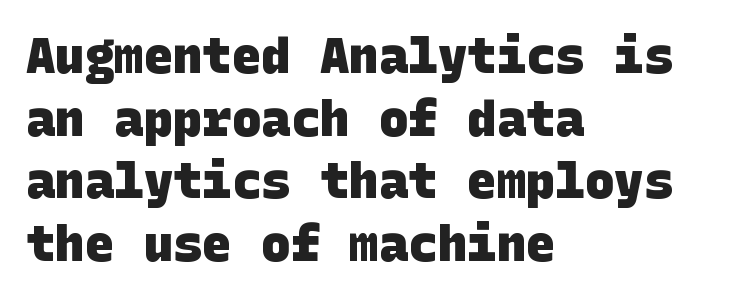
{"serif": "no", "bold": "yes", "weight": "heavy", "width": "normal", "stroke_contrast": "low", "x_height": "large", "underline": "no", "align": "left", "line_spacing": "normal", "line_spacing_ratio": 1.28, "letter_spacing": "normal", "letter_spacing_em": 0.0, "glyph_px": 49}
